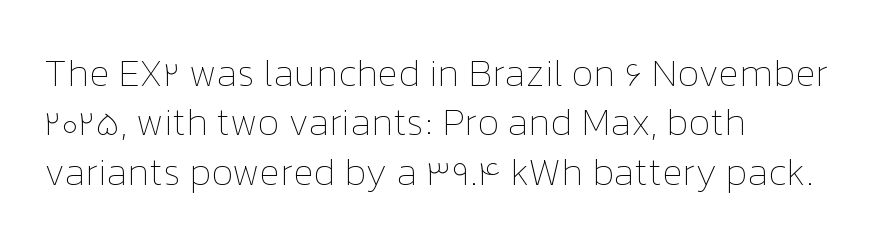
Q: Is the text bold? A: No.
Q: Is the text italic (slanted)? A: No, it is upright.
Q: Is the text underlined? A: No.
Q: How is the paragraph aligned? A: Left-aligned.
Q: Is the spacing between letters normal or unusually wide? A: Normal.
Q: Is the spacing between lines tight, normal or loose? A: Normal.
Q: Width (condensed, normal, or wide)? A: Normal.
Q: Stroke contrast? A: Low.
Q: x-height? A: Medium.
Q: Monospaced? A: No.
